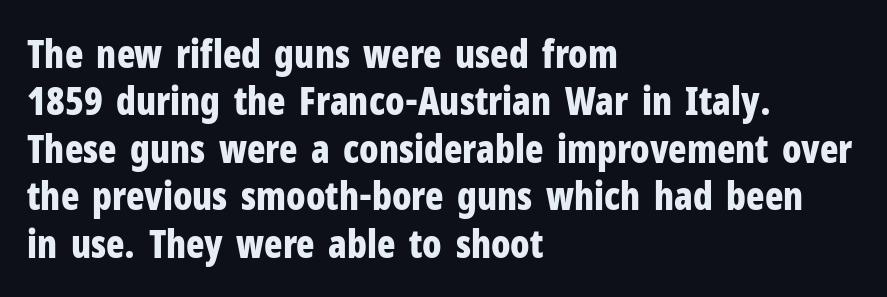
{"serif": "no", "italic": "no", "bold": "yes", "weight": "bold", "width": "condensed", "stroke_contrast": "low", "x_height": "medium", "monospaced": "no", "underline": "no", "align": "left", "line_spacing": "normal", "line_spacing_ratio": 1.25, "letter_spacing": "normal", "letter_spacing_em": 0.0, "glyph_px": 38}
